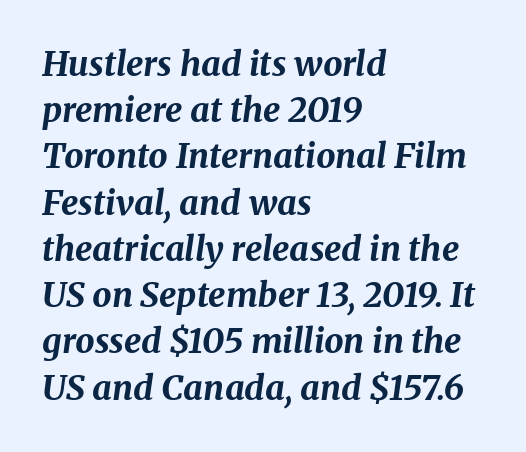
{"italic": "yes", "lean": "right", "slant_degrees": 8, "bold": "yes", "weight": "bold", "width": "normal", "stroke_contrast": "medium", "x_height": "medium", "monospaced": "no", "underline": "no", "align": "left", "line_spacing": "normal", "line_spacing_ratio": 1.36, "letter_spacing": "normal", "letter_spacing_em": 0.0, "glyph_px": 34}
